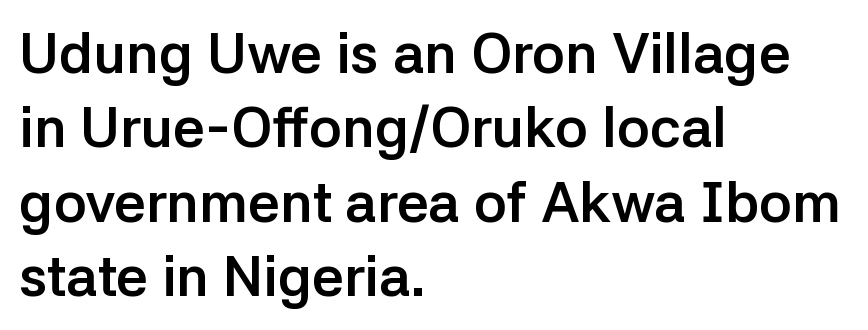
{"serif": "no", "italic": "no", "bold": "yes", "weight": "semibold", "width": "normal", "stroke_contrast": "low", "x_height": "medium", "monospaced": "no", "underline": "no", "align": "left", "line_spacing": "normal", "line_spacing_ratio": 1.33, "letter_spacing": "normal", "letter_spacing_em": 0.0, "glyph_px": 56}
